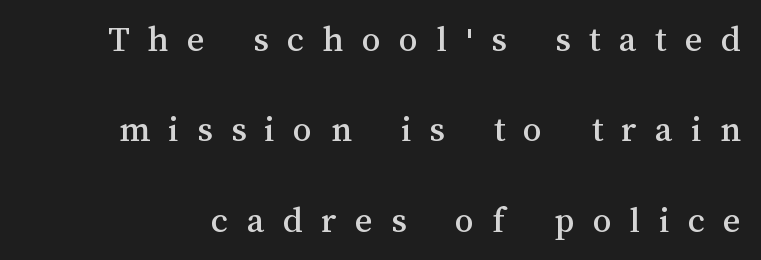
Glyph-to-glyph distance is far greater than everyday printed text. If you drew a line through each stem, it would be perfectly vertical. Note the varied advance widths — an 'i' is clearly narrower than an 'm'. Vertical spacing — loose.
